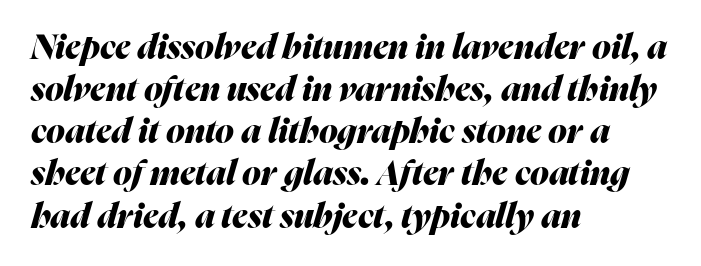
Its strokes are broad and dark, the hallmark of bold type. In CSS terms this would be text-align: left. You could not count columns in this text — the font is proportionally spaced. Plain, unruled lines of type.
